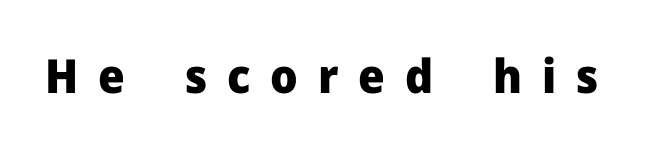
The image shows 47 px heavy sans-serif type, upright; set unusually wide letter spacing (+0.42 em), not underlined; low stroke contrast and a medium x-height.
